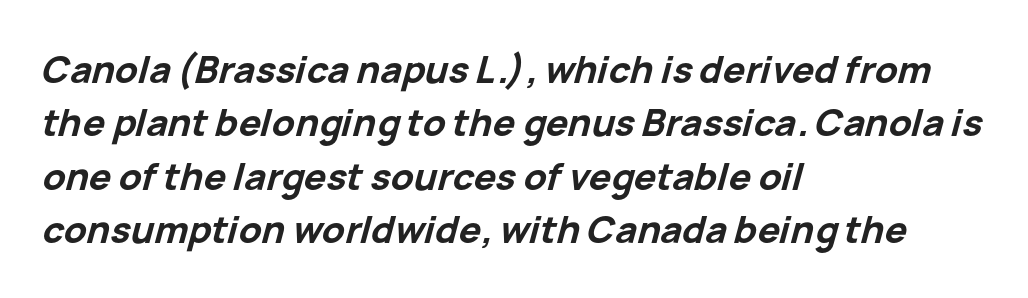
Left-aligned paragraph, ragged on the right. Character widths vary here, with narrow letters taking less room than wide ones. Would a proofreader flag this as italicized? Yes. Does the weight exceed regular? Yes, all the way to bold. The rendering keeps characters at their native spacing.
